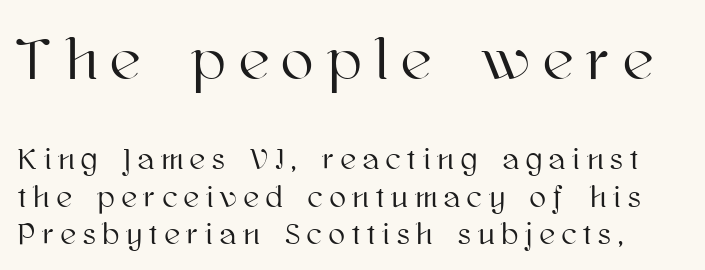
Is this a fixed-width face? No — the glyphs have proportional, varying widths. Upright lettering throughout. Anything drawn beneath the words? Only blank space. Here the first block reads like a headline and the second like body copy. What stands out about the letter spacing? Its width — letters are far apart.
